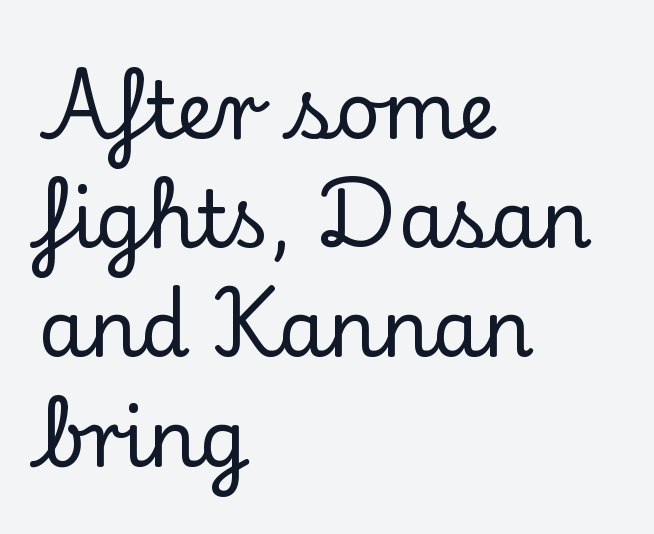
Q: Is the text italic (slanted)? A: No, it is upright.
Q: Is the typeface a serif or a sans-serif typeface? A: Serif.
Q: Is the text underlined? A: No.
Q: How is the paragraph aligned? A: Left-aligned.
Q: Is the spacing between letters normal or unusually wide? A: Normal.
Q: Is the spacing between lines tight, normal or loose? A: Normal.
Q: Width (condensed, normal, or wide)? A: Normal.
Q: Stroke contrast? A: Low.
Q: x-height? A: Small.
Q: Monospaced? A: No.
